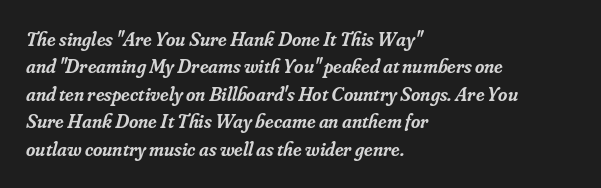
Does the lettering tilt? It does — this is italic. The specimen omits any rule beneath the text block's lines. There is no visible air inserted between adjacent glyphs. Compared with typical paragraphs, the rows here are spaced about the same. The rendering uses a semibold face; strokes are thickened but not to full bold. Every row of glyphs begins at an identical x-position on the left.
